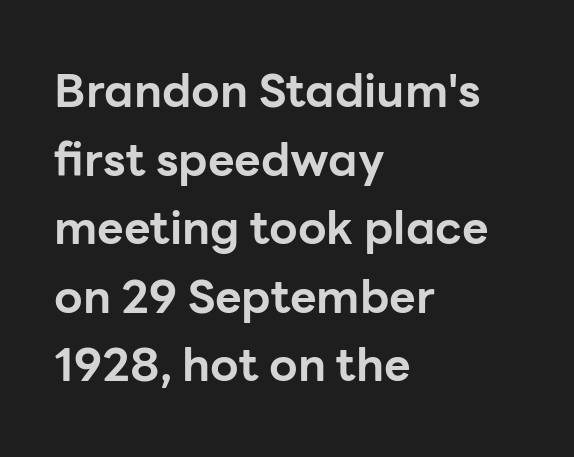
{"serif": "no", "italic": "no", "bold": "yes", "weight": "bold", "width": "normal", "stroke_contrast": "low", "x_height": "medium", "monospaced": "no", "underline": "no", "align": "left", "line_spacing": "normal", "line_spacing_ratio": 1.49, "letter_spacing": "normal", "letter_spacing_em": 0.0, "glyph_px": 46}
